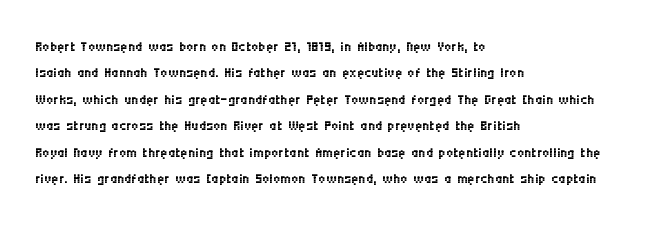
The image shows 20 px text type, upright; set left-aligned, normal line spacing (1.32x), normal letter spacing, not underlined.
